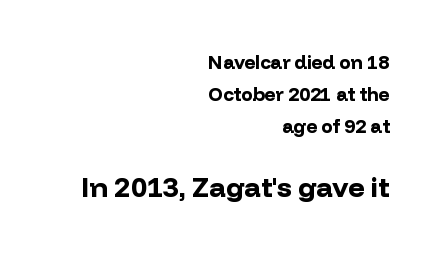
{"serif": "no", "italic": "no", "bold": "yes", "weight": "bold", "width": "normal", "stroke_contrast": "low", "x_height": "medium", "monospaced": "no", "underline": "no", "align": "right", "line_spacing": "normal", "line_spacing_ratio": 1.69, "letter_spacing": "normal", "letter_spacing_em": 0.0, "larger_block": "second", "size_ratio": 1.47, "glyph_px": 28}
